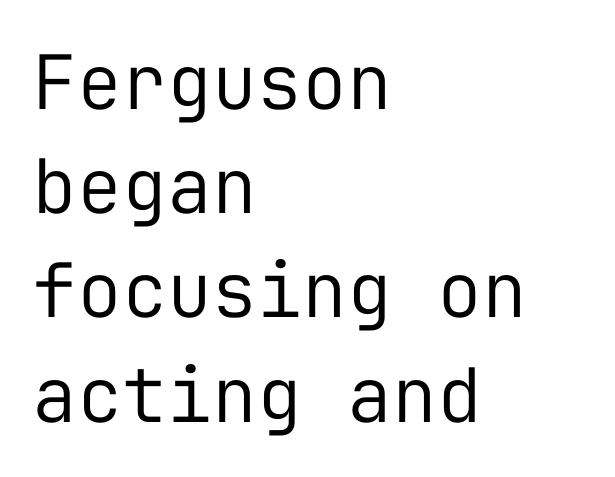
{"serif": "no", "italic": "no", "bold": "no", "weight": "regular", "width": "normal", "stroke_contrast": "low", "x_height": "medium", "monospaced": "yes", "underline": "no", "align": "left", "line_spacing": "normal", "line_spacing_ratio": 1.39, "letter_spacing": "normal", "letter_spacing_em": 0.0, "glyph_px": 75}
